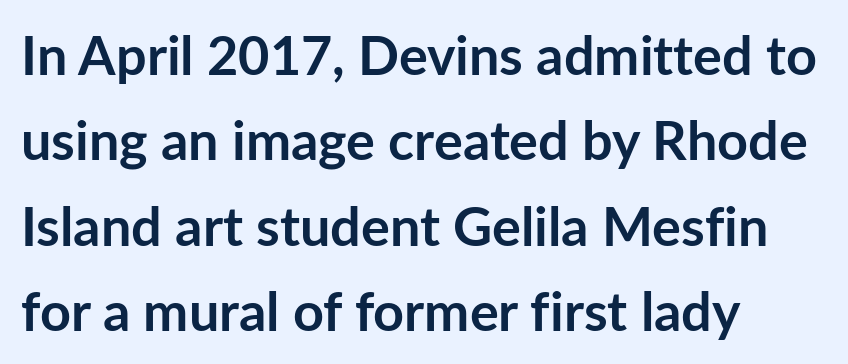
These lines are rendered in a variable-pitch font. In terms of letterspacing, this is plain default setting. Reading down the column, the eye jumps a familiar distance to each next line. Quick note: underline off.
